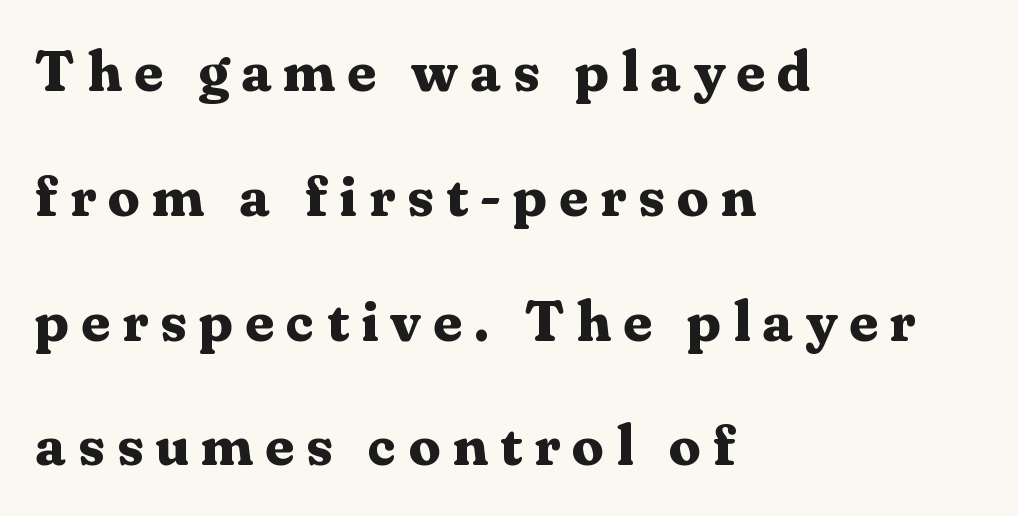
The image shows 57 px bold serif type, upright; set left-aligned, loose line spacing (2.19x), unusually wide letter spacing (+0.21 em), not underlined; medium stroke contrast and a medium x-height.
